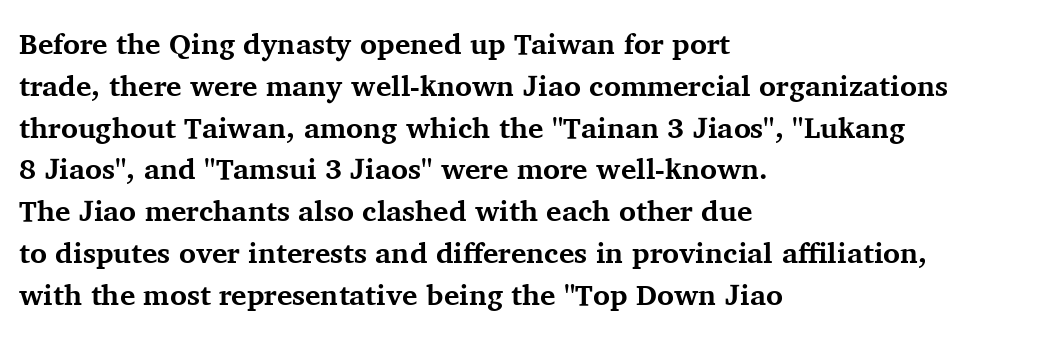
The vertical gap from one line to the next is medium. You can tell from the footed stems that serif type was used. The lines are quadded left. Quick note: underline off. Strokes here are thick enough to call this a true bold. Does the lettering tilt? It doesn't — this is upright.
